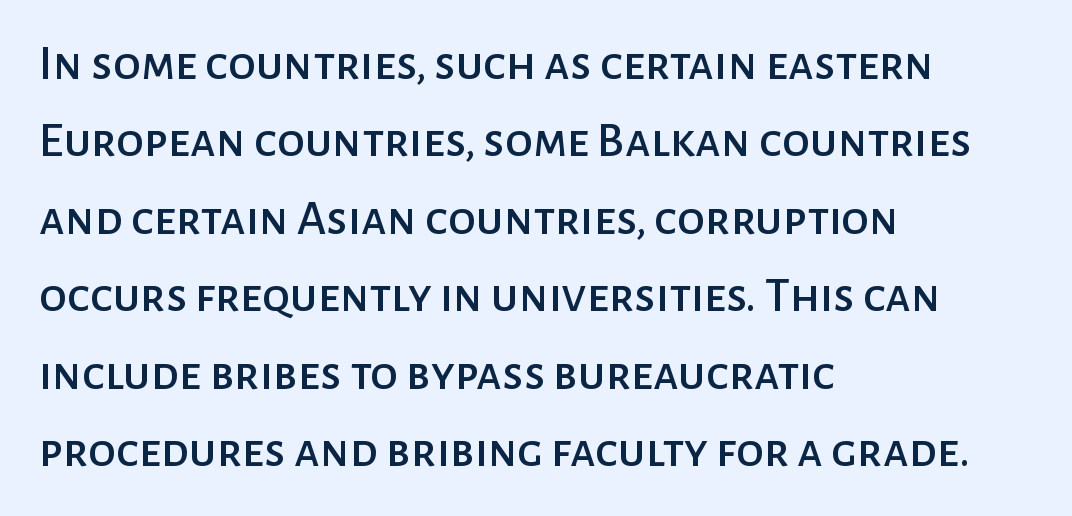
{"serif": "no", "italic": "no", "width": "normal", "stroke_contrast": "low", "x_height": "medium", "monospaced": "no", "underline": "no", "align": "left", "line_spacing": "normal", "line_spacing_ratio": 1.55, "letter_spacing": "normal", "letter_spacing_em": 0.0, "glyph_px": 50}
